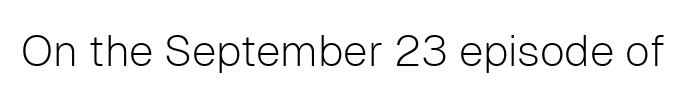
{"serif": "no", "italic": "no", "bold": "no", "weight": "light", "width": "normal", "stroke_contrast": "low", "x_height": "medium", "monospaced": "no", "underline": "no", "letter_spacing": "normal", "letter_spacing_em": 0.0, "glyph_px": 44}
